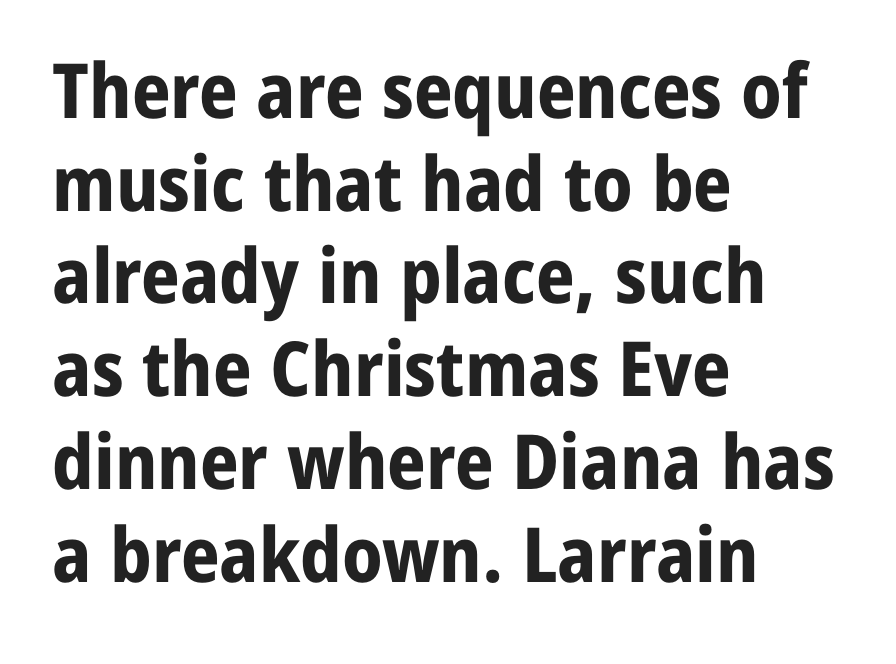
Q: Is the text bold? A: Yes.
Q: Is the text italic (slanted)? A: No, it is upright.
Q: Is the typeface a serif or a sans-serif typeface? A: Sans-serif.
Q: Is the text underlined? A: No.
Q: How is the paragraph aligned? A: Left-aligned.
Q: Is the spacing between letters normal or unusually wide? A: Normal.
Q: Width (condensed, normal, or wide)? A: Normal.
Q: Stroke contrast? A: Low.
Q: x-height? A: Medium.
Q: Monospaced? A: No.
